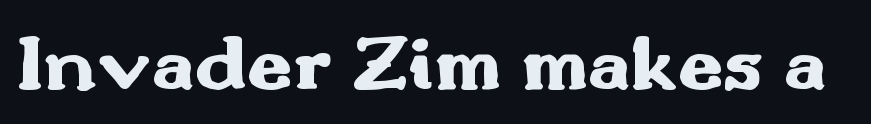
The image shows 80 px heavy, wide sans-serif type, upright; set normal letter spacing, not underlined; medium stroke contrast and a small x-height.
